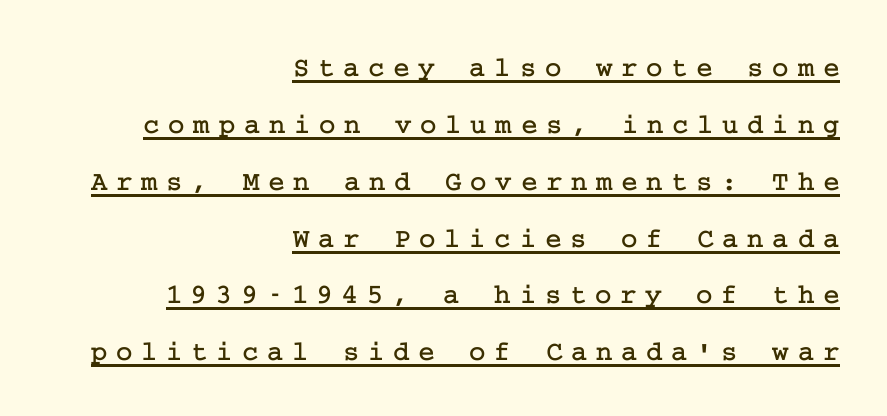
{"serif": "yes", "italic": "no", "width": "normal", "stroke_contrast": "low", "x_height": "medium", "underline": "yes", "align": "right", "line_spacing": "loose", "line_spacing_ratio": 2.03, "letter_spacing": "wide", "letter_spacing_em": 0.31, "glyph_px": 28}
